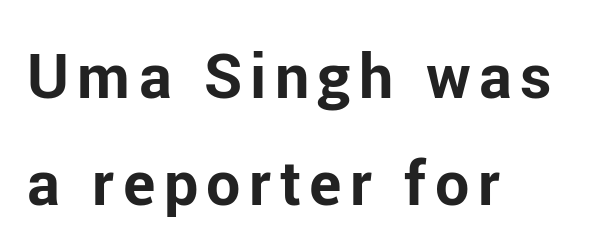
This is heavy type, rendered in bold. Look at the bottom of the vertical strokes: they stop flat, with no serifs. Posture: straight, roman, zero tilt. The passage shown is typed in a proportional face where columns would drift. Rule under the text: the space is simply empty. The lines are quadded left.
